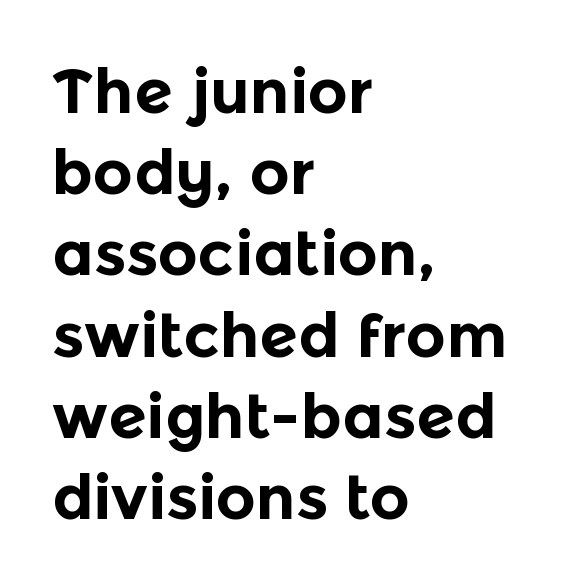
The image shows 62 px bold sans-serif type, upright; set left-aligned, normal line spacing (1.31x), normal letter spacing, not underlined; a medium x-height.
